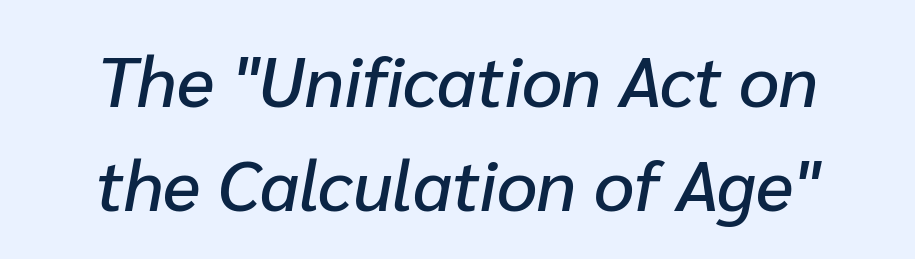
Q: Is the text italic (slanted)? A: Yes, it leans right by about 10 degrees.
Q: Is the text underlined? A: No.
Q: How is the paragraph aligned? A: Centered.
Q: Is the spacing between letters normal or unusually wide? A: Normal.
Q: Is the spacing between lines tight, normal or loose? A: Normal.
Q: Width (condensed, normal, or wide)? A: Normal.
Q: Stroke contrast? A: Low.
Q: x-height? A: Medium.
Q: Monospaced? A: No.
